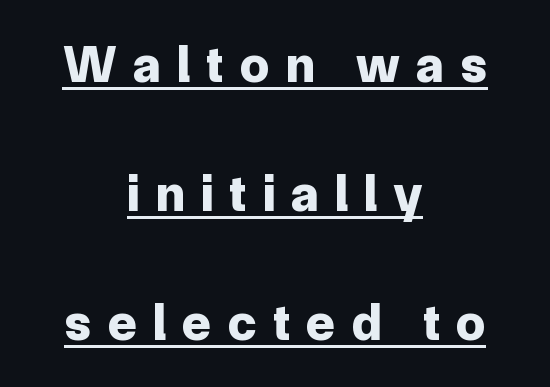
Q: Is the text bold? A: Yes.
Q: Is the text italic (slanted)? A: No, it is upright.
Q: Is the typeface a serif or a sans-serif typeface? A: Sans-serif.
Q: Is the text underlined? A: Yes.
Q: How is the paragraph aligned? A: Centered.
Q: Is the spacing between letters normal or unusually wide? A: Unusually wide.
Q: Is the spacing between lines tight, normal or loose? A: Loose.
Q: Width (condensed, normal, or wide)? A: Normal.
Q: Stroke contrast? A: Low.
Q: x-height? A: Medium.
Q: Monospaced? A: No.
